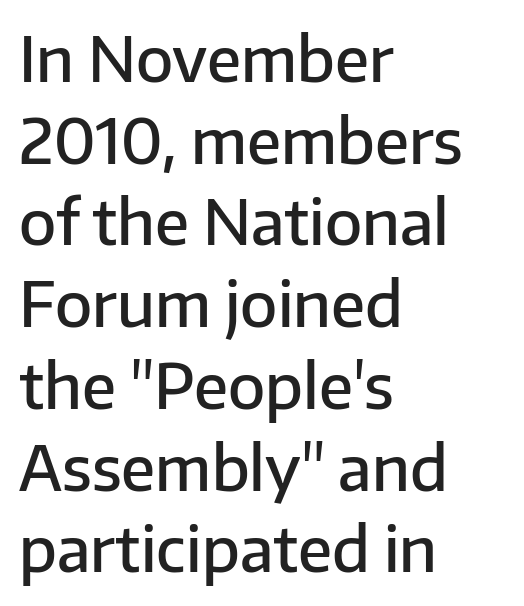
{"serif": "no", "italic": "no", "bold": "semi", "weight": "semibold", "width": "normal", "stroke_contrast": "low", "x_height": "medium", "monospaced": "no", "underline": "no", "align": "left", "line_spacing": "normal", "line_spacing_ratio": 1.34, "letter_spacing": "normal", "letter_spacing_em": 0.0, "glyph_px": 61}
